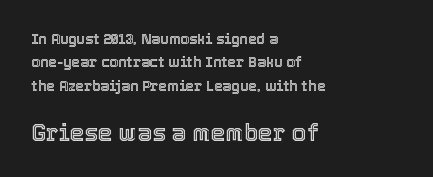
{"italic": "no", "underline": "no", "align": "left", "line_spacing": "normal", "line_spacing_ratio": 1.67, "letter_spacing": "normal", "letter_spacing_em": 0.0, "larger_block": "second", "size_ratio": 1.64, "glyph_px": 23}
